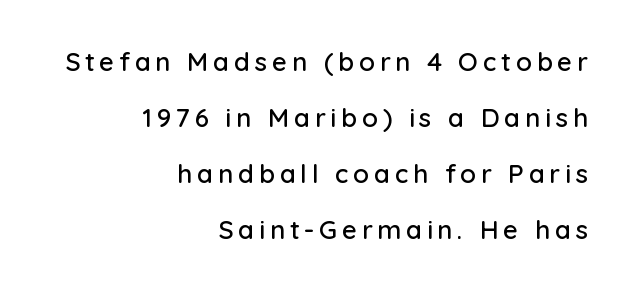
{"italic": "no", "underline": "no", "align": "right", "line_spacing": "loose", "line_spacing_ratio": 2.16, "glyph_px": 26}
